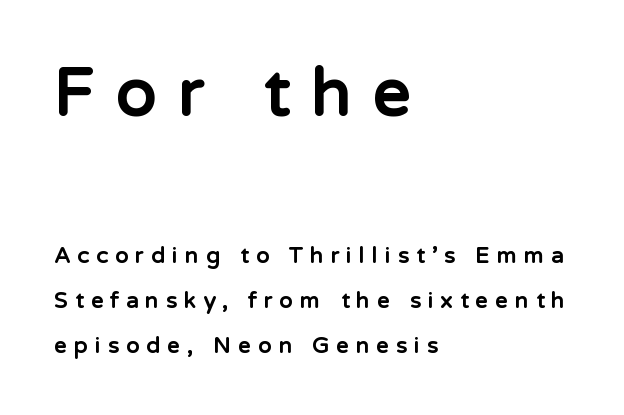
{"serif": "no", "italic": "no", "bold": "yes", "weight": "bold", "width": "normal", "stroke_contrast": "low", "x_height": "medium", "monospaced": "no", "underline": "no", "align": "left", "line_spacing": "loose", "line_spacing_ratio": 2.05, "letter_spacing": "wide", "letter_spacing_em": 0.33, "larger_block": "first", "size_ratio": 3.0, "glyph_px": 66}
